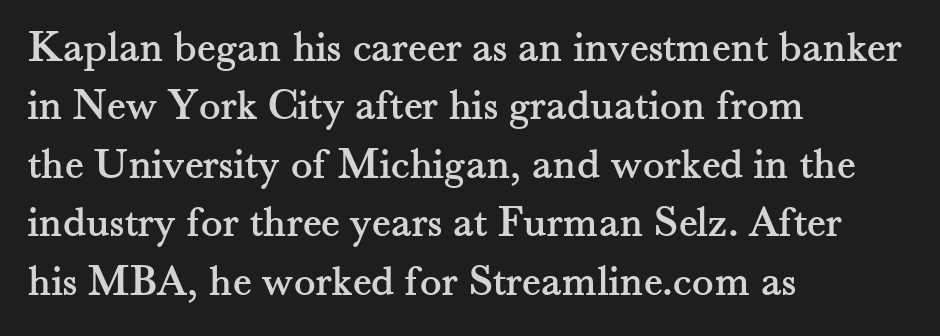
The lines sit at an ordinary, default distance from one another. This sample has the flowing, uneven cadence of proportional lettering. A typesetter would label this face a serif. The passage shown is not underscored anywhere.
